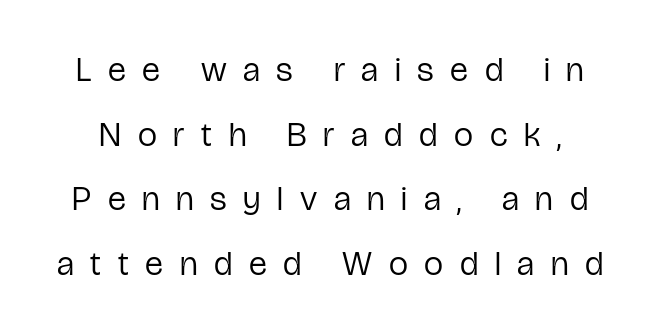
Q: Is the text bold? A: No.
Q: Is the text italic (slanted)? A: No, it is upright.
Q: Is the typeface a serif or a sans-serif typeface? A: Sans-serif.
Q: Is the text underlined? A: No.
Q: Is the spacing between letters normal or unusually wide? A: Unusually wide.
Q: Is the spacing between lines tight, normal or loose? A: Loose.
Q: Width (condensed, normal, or wide)? A: Condensed.
Q: Stroke contrast? A: Low.
Q: x-height? A: Medium.
Q: Monospaced? A: No.
